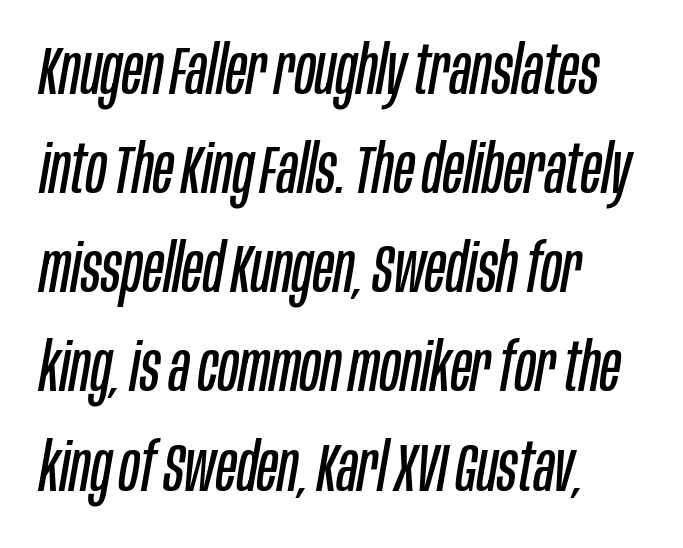
{"italic": "yes", "lean": "right", "slant_degrees": 10, "bold": "no", "weight": "regular", "width": "condensed", "stroke_contrast": "low", "x_height": "large", "monospaced": "no", "underline": "no", "align": "left", "line_spacing": "normal", "line_spacing_ratio": 1.48, "letter_spacing": "normal", "letter_spacing_em": 0.0, "glyph_px": 67}
